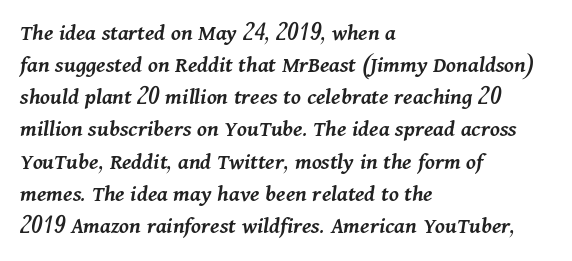
Q: Is the text bold? A: Semi-bold.
Q: Is the text italic (slanted)? A: Yes, it leans right by about 11 degrees.
Q: Is the text underlined? A: No.
Q: How is the paragraph aligned? A: Left-aligned.
Q: Is the spacing between letters normal or unusually wide? A: Normal.
Q: Is the spacing between lines tight, normal or loose? A: Normal.
